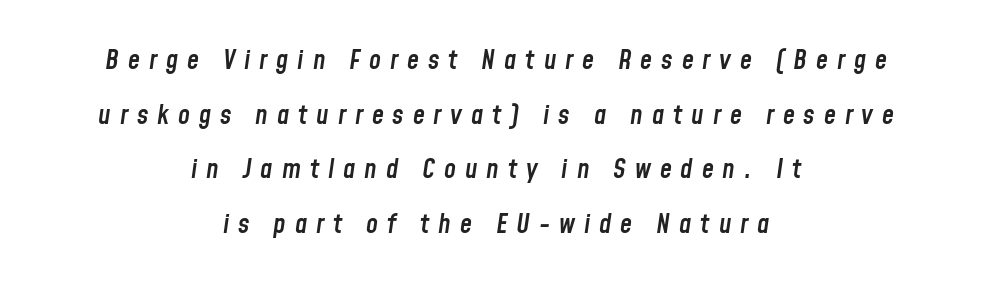
Would a proofreader flag this as italicized? Yes. The lines are quadded center. You could fit nearly another row in the gap between these rows. Has an underline been added? It has not. Letter spacing: wide.
